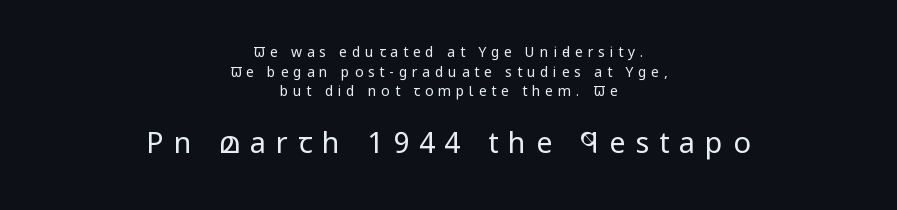
The weight would be labelled regular, book, light, or lighter still. Each letter's strokes conclude bluntly, with no projecting serifs. The font's upright variant was chosen for this text. The passage shown stacks its lines at a standard gap. Of the two passages, the one underneath uses the larger point size. Underline: absent.
